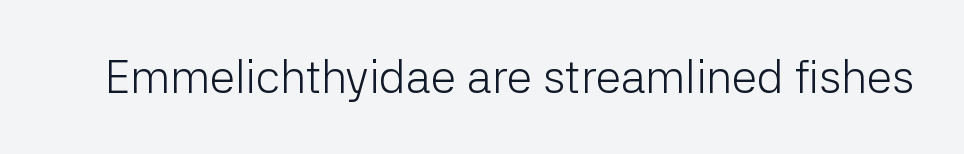
The letters advance in unequal steps, a hallmark of proportional type. Weight: regular or lighter. To sum up the face: it is a sans, with no serifs. Honestly, the letter spacing is just normal — you wouldn't notice it.
